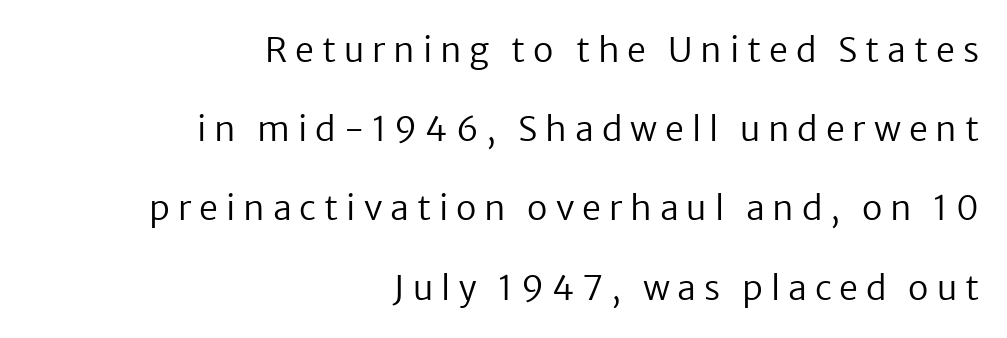
Q: Is the text bold? A: No.
Q: Is the text italic (slanted)? A: No, it is upright.
Q: Is the typeface a serif or a sans-serif typeface? A: Sans-serif.
Q: Is the text underlined? A: No.
Q: How is the paragraph aligned? A: Right-aligned.
Q: Is the spacing between letters normal or unusually wide? A: Unusually wide.
Q: Is the spacing between lines tight, normal or loose? A: Loose.
Q: Width (condensed, normal, or wide)? A: Normal.
Q: Stroke contrast? A: Low.
Q: x-height? A: Medium.
Q: Monospaced? A: No.
